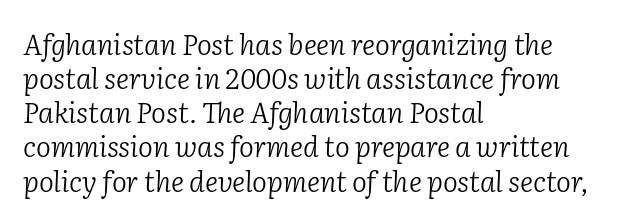
Typographically, this falls in the serif category. The ragged edge is on the right, which tells us the setting is flush left. The space directly below the letters is spotless. Is the stroke heavy? The answer is a plain regular-or-lighter. Observe the ordinary spacing: letters are neighbours, not strangers. Style check: oblique.
